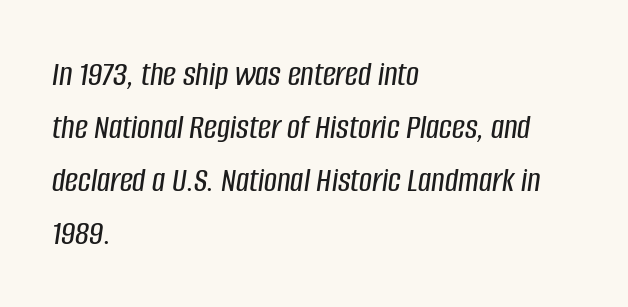
{"italic": "yes", "lean": "right", "slant_degrees": 8, "width": "condensed", "stroke_contrast": "low", "x_height": "large", "monospaced": "no", "underline": "no", "align": "left", "line_spacing": "normal", "line_spacing_ratio": 1.47, "letter_spacing": "normal", "letter_spacing_em": 0.0, "glyph_px": 36}
